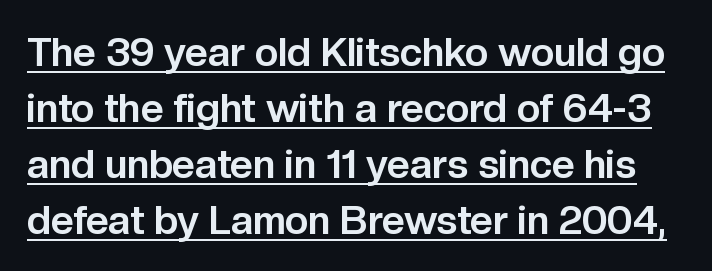
Q: Is the text bold? A: Yes.
Q: Is the text italic (slanted)? A: No, it is upright.
Q: Is the typeface a serif or a sans-serif typeface? A: Sans-serif.
Q: Is the text underlined? A: Yes.
Q: Is the spacing between letters normal or unusually wide? A: Normal.
Q: Is the spacing between lines tight, normal or loose? A: Normal.
Q: Width (condensed, normal, or wide)? A: Normal.
Q: Stroke contrast? A: Low.
Q: x-height? A: Medium.
Q: Monospaced? A: No.
